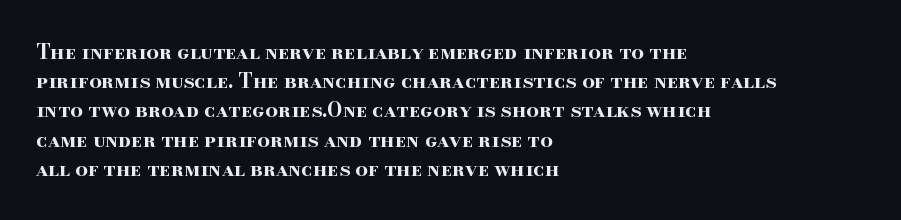
The glyphs are unaccompanied by any horizontal stroke below them. Line spacing here is normal. It's the straight-up-and-down kind of type. A dark, heavy texture on the line: the type is bold. The text block is weighted toward the left margin, trailing off unevenly rightward. Characters follow at the spacing the type designer built in.
